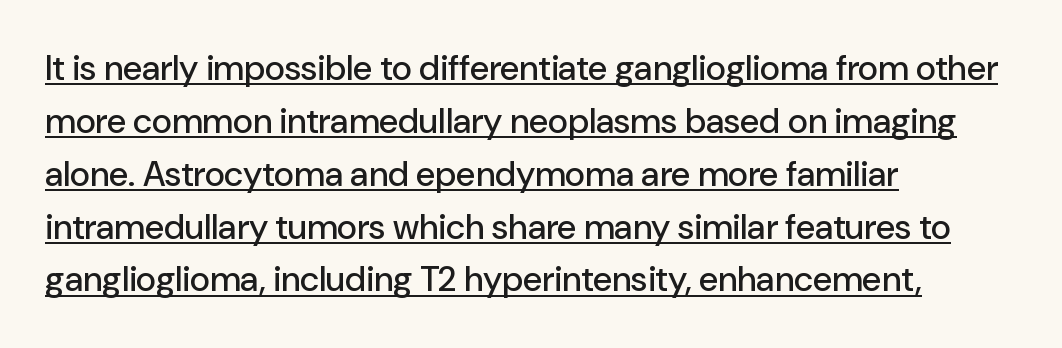
The image shows 35 px sans-serif type, upright; set left-aligned, normal line spacing (1.51x), normal letter spacing, underlined; low stroke contrast and a medium x-height.
